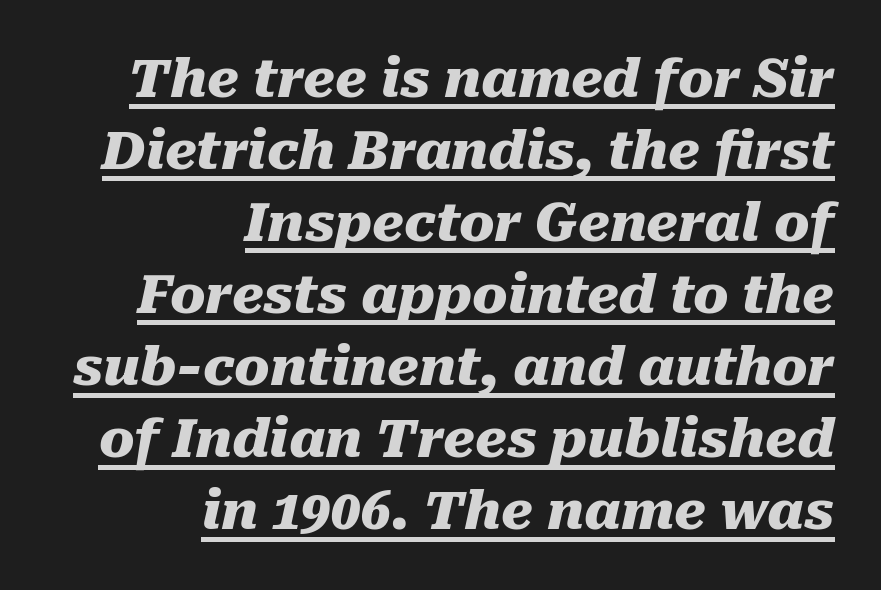
The image shows 53 px heavy type, italic (leaning right); set right-aligned, normal line spacing (1.36x), normal letter spacing, underlined; medium stroke contrast and a medium x-height.
